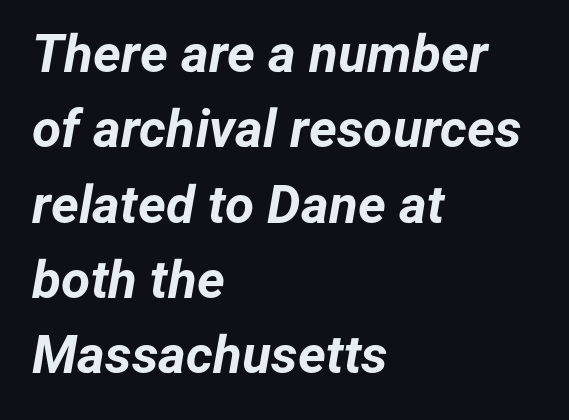
{"italic": "yes", "lean": "right", "slant_degrees": 12, "bold": "yes", "weight": "bold", "width": "normal", "stroke_contrast": "low", "x_height": "medium", "monospaced": "no", "underline": "no", "align": "left", "line_spacing": "normal", "line_spacing_ratio": 1.42, "letter_spacing": "normal", "letter_spacing_em": 0.0, "glyph_px": 53}
